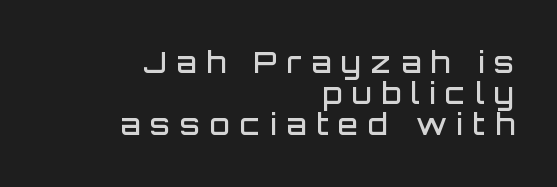
{"serif": "no", "italic": "no", "bold": "semi", "weight": "semibold", "width": "normal", "stroke_contrast": "low", "x_height": "large", "monospaced": "no", "underline": "no", "align": "right", "line_spacing": "tight", "line_spacing_ratio": 1.07, "letter_spacing": "wide", "letter_spacing_em": 0.34, "glyph_px": 29}
